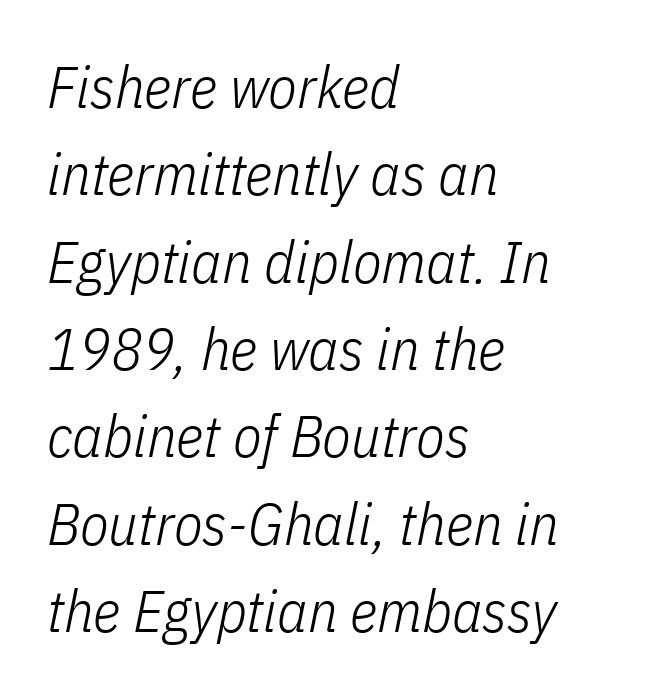
The image shows 59 px light, condensed type, italic (leaning right); set left-aligned, normal line spacing (1.48x), normal letter spacing, not underlined; low stroke contrast and a medium x-height.
